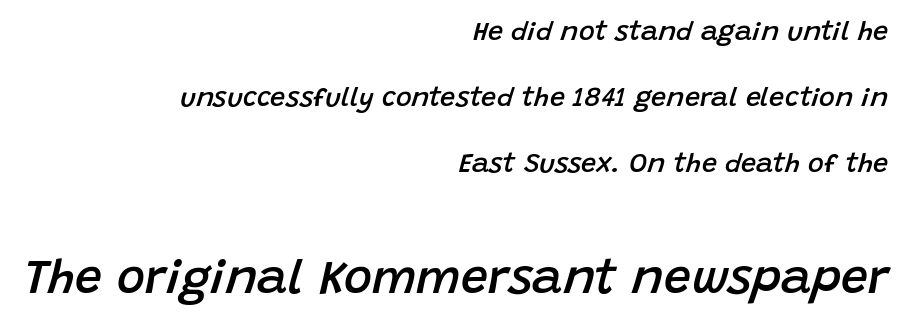
{"italic": "yes", "lean": "right", "slant_degrees": 15, "bold": "semi", "weight": "semibold", "width": "normal", "stroke_contrast": "low", "x_height": "large", "monospaced": "no", "underline": "no", "align": "right", "line_spacing": "loose", "line_spacing_ratio": 2.45, "letter_spacing": "normal", "letter_spacing_em": 0.0, "larger_block": "second", "size_ratio": 1.78, "glyph_px": 48}
